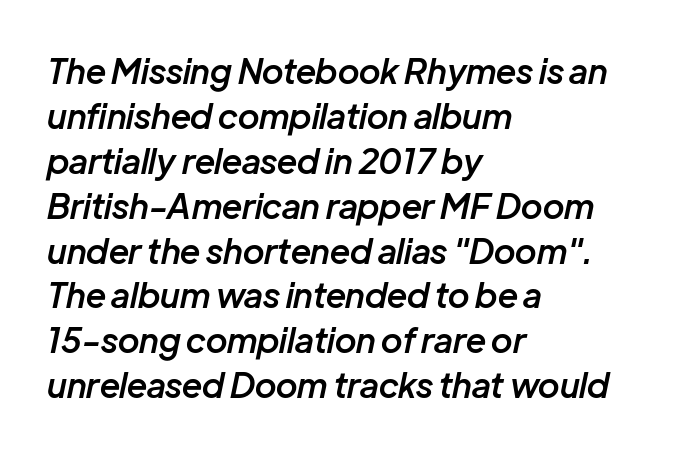
{"italic": "yes", "lean": "right", "slant_degrees": 12, "bold": "semi", "weight": "semibold", "width": "normal", "stroke_contrast": "low", "x_height": "medium", "monospaced": "no", "underline": "no", "align": "left", "line_spacing": "normal", "line_spacing_ratio": 1.32, "letter_spacing": "normal", "letter_spacing_em": 0.0, "glyph_px": 34}
